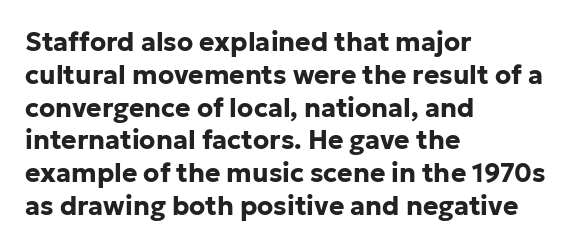
The image shows 26 px bold type, upright; set left-aligned, normal line spacing (1.26x), normal letter spacing, not underlined.
